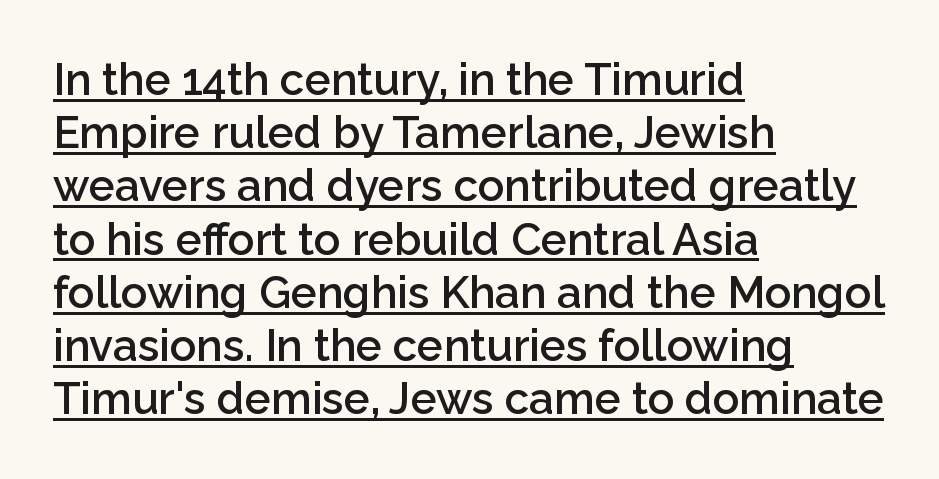
{"serif": "no", "italic": "no", "bold": "semi", "weight": "semibold", "width": "normal", "stroke_contrast": "low", "x_height": "medium", "monospaced": "no", "underline": "yes", "align": "left", "line_spacing_ratio": 1.21, "letter_spacing": "normal", "letter_spacing_em": 0.0, "glyph_px": 44}
